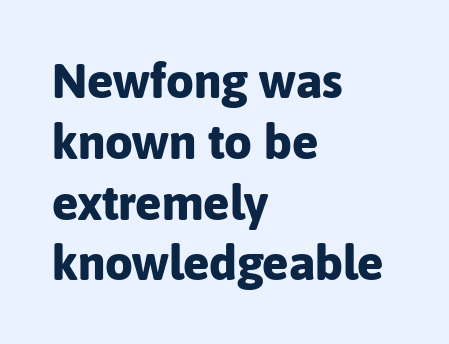
Notice how thick the strokes are: this is what a full bold looks like. In terms of letterspacing, this is plain default setting. Type style note: lacks serifs. Underline: absent. The lines in this sample share a left origin and differ only in where they stop.
